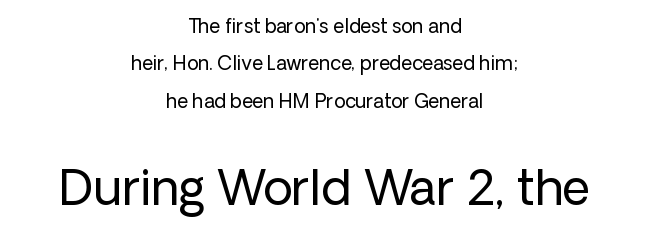
{"serif": "no", "italic": "no", "bold": "no", "weight": "regular", "width": "normal", "stroke_contrast": "low", "x_height": "medium", "monospaced": "no", "underline": "no", "align": "center", "line_spacing": "loose", "line_spacing_ratio": 1.97, "letter_spacing": "normal", "letter_spacing_em": 0.0, "larger_block": "second", "size_ratio": 2.53, "glyph_px": 48}
